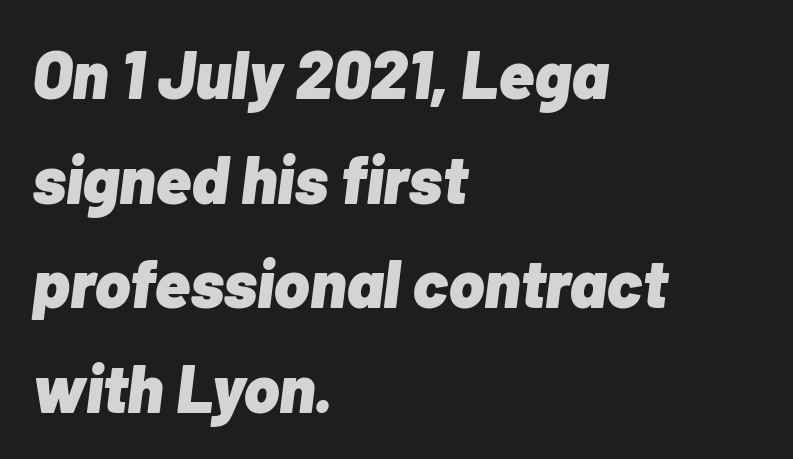
{"italic": "yes", "lean": "right", "slant_degrees": 7, "bold": "yes", "weight": "heavy", "width": "normal", "stroke_contrast": "low", "x_height": "medium", "monospaced": "no", "underline": "no", "align": "left", "line_spacing": "normal", "line_spacing_ratio": 1.56, "letter_spacing": "normal", "letter_spacing_em": 0.0, "glyph_px": 67}
